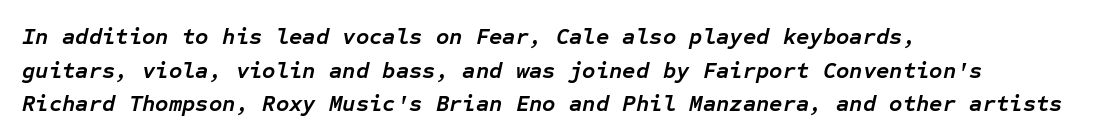
Is the letter spacing exaggerated? No — it looks like the ordinary default. Strong, thick strokes mark this as bold type. Each row of text sits above clean, open space. If you drew a line through each stem, it would be angled. Leading: standard.
